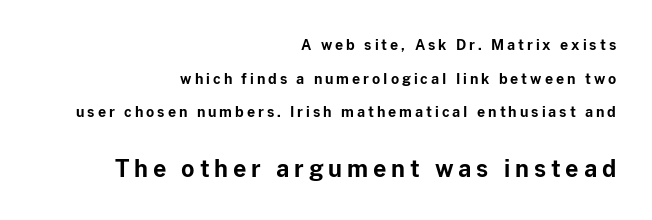
Is the lower block the larger one? Yes — the lower block carries the bigger type. Quick note: not italic, upright. The paragraph has a hard right edge and a soft left edge. Plenty of ink on the page — the face is bold.
